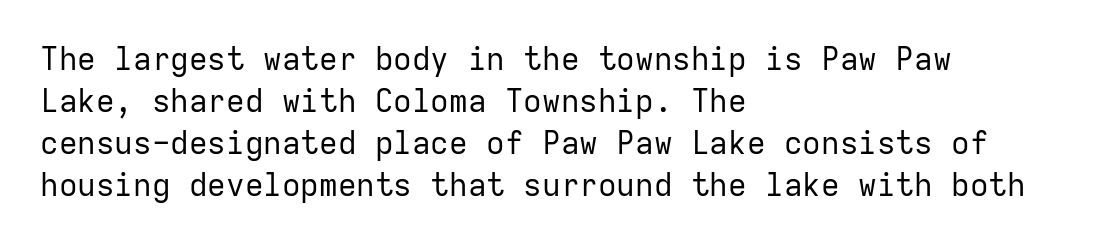
Q: Is the text bold? A: No.
Q: Is the text italic (slanted)? A: No, it is upright.
Q: Is the typeface a serif or a sans-serif typeface? A: Sans-serif.
Q: Is the text underlined? A: No.
Q: How is the paragraph aligned? A: Left-aligned.
Q: Is the spacing between letters normal or unusually wide? A: Normal.
Q: Is the spacing between lines tight, normal or loose? A: Normal.
Q: Width (condensed, normal, or wide)? A: Normal.
Q: Stroke contrast? A: Low.
Q: x-height? A: Medium.
Q: Monospaced? A: Yes.
